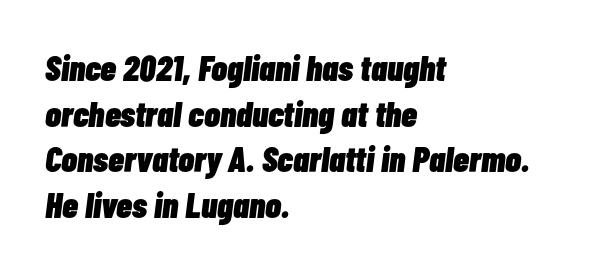
The image shows 36 px heavy, condensed type, italic (leaning right); set left-aligned, normal line spacing (1.27x), normal letter spacing, not underlined; low stroke contrast and a medium x-height.
